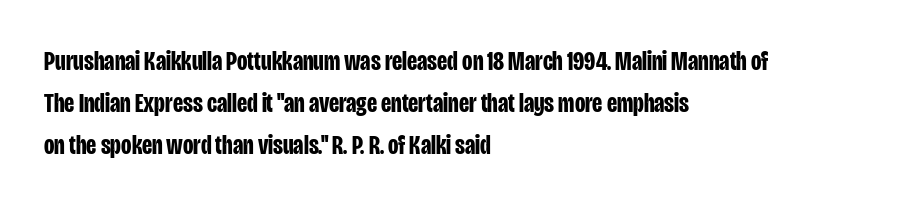
The image shows 27 px bold type, upright; set left-aligned, normal line spacing (1.55x), normal letter spacing, not underlined.
